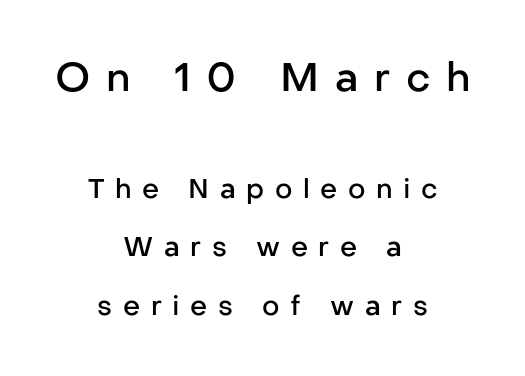
These lines are rendered in a variable-pitch font. The letters in the upper block stand taller than those in the block below. The font is running at a semibold setting, under full bold. You could fit nearly another row in the gap between these rows.
